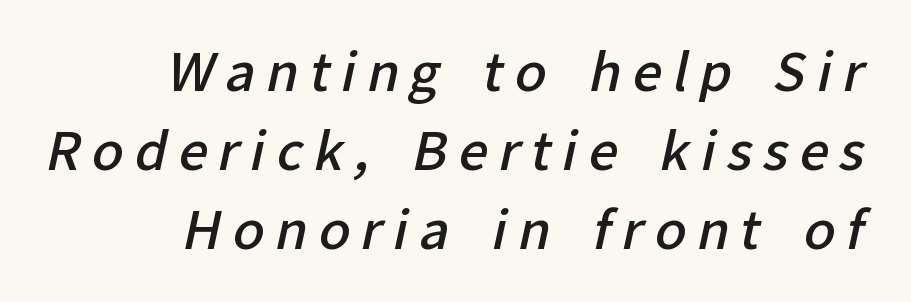
{"serif": "no", "bold": "semi", "weight": "semibold", "width": "normal", "stroke_contrast": "low", "x_height": "medium", "monospaced": "no", "underline": "no", "align": "right", "line_spacing": "normal", "line_spacing_ratio": 1.52, "letter_spacing": "wide", "letter_spacing_em": 0.21, "glyph_px": 52}
